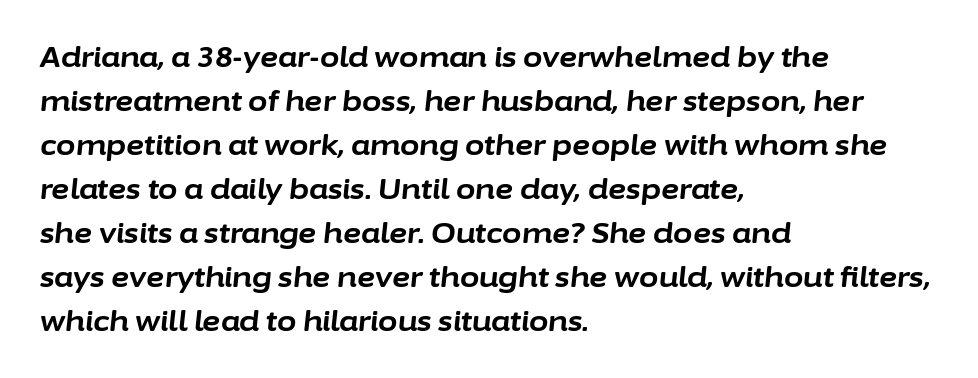
Character widths vary here, with narrow letters taking less room than wide ones. The typesetting leans heavy: a genuine bold. If you drew a line through each stem, it would be angled. These lines sit exactly where default settings would place them.
